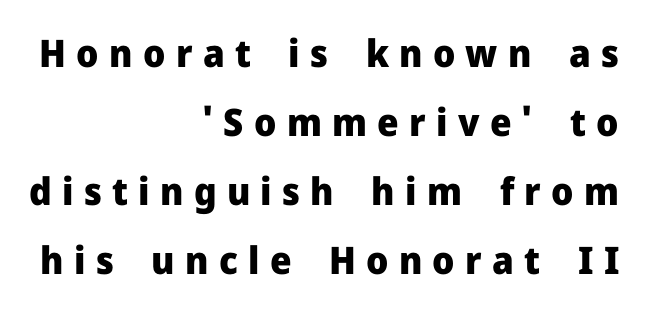
{"serif": "no", "italic": "no", "bold": "yes", "weight": "heavy", "width": "normal", "stroke_contrast": "low", "x_height": "medium", "monospaced": "no", "underline": "no", "align": "right", "line_spacing_ratio": 1.82, "letter_spacing": "wide", "letter_spacing_em": 0.27, "glyph_px": 38}
